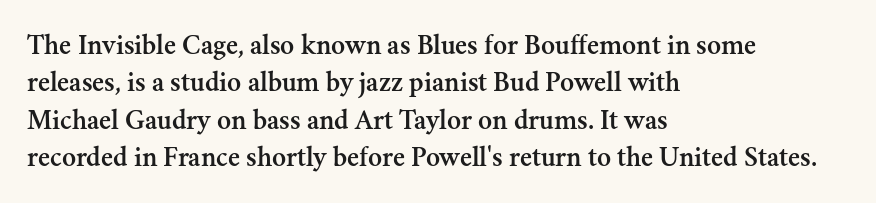
The image shows 29 px serif type, upright; set left-aligned, normal line spacing (1.29x), normal letter spacing, not underlined; medium stroke contrast and a small x-height.
